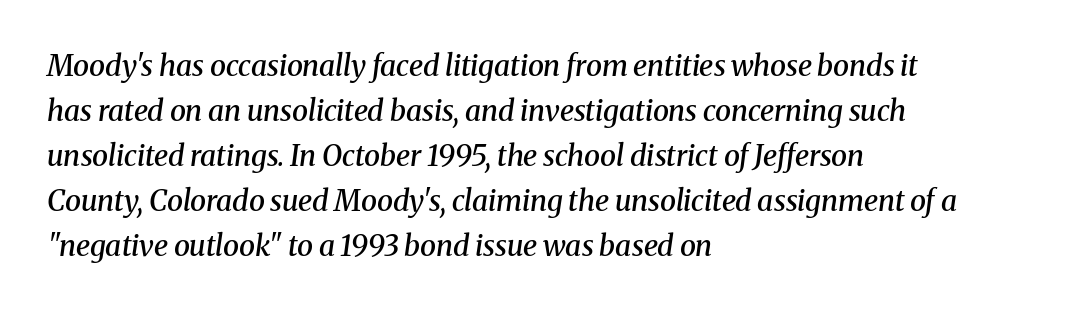
Proportional: the letters do not fall into vertical columns. Layout note: lines flush left. Vertical spacing — default. Every letter is mildly thick-stroked: semibold rather than bold. Descenders are the only things crossing below the line.
